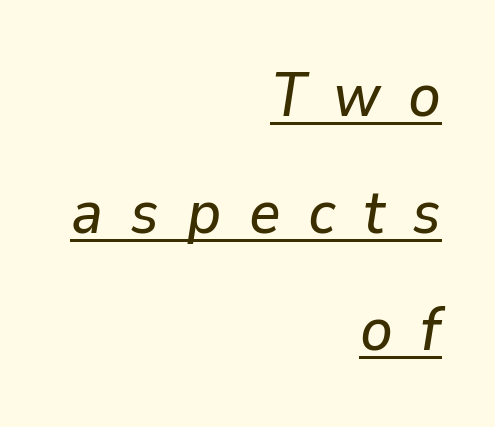
{"italic": "yes", "lean": "right", "slant_degrees": 9, "width": "normal", "stroke_contrast": "low", "x_height": "medium", "monospaced": "no", "underline": "yes", "align": "right", "line_spacing": "loose", "line_spacing_ratio": 1.92, "letter_spacing": "wide", "letter_spacing_em": 0.45, "glyph_px": 61}
